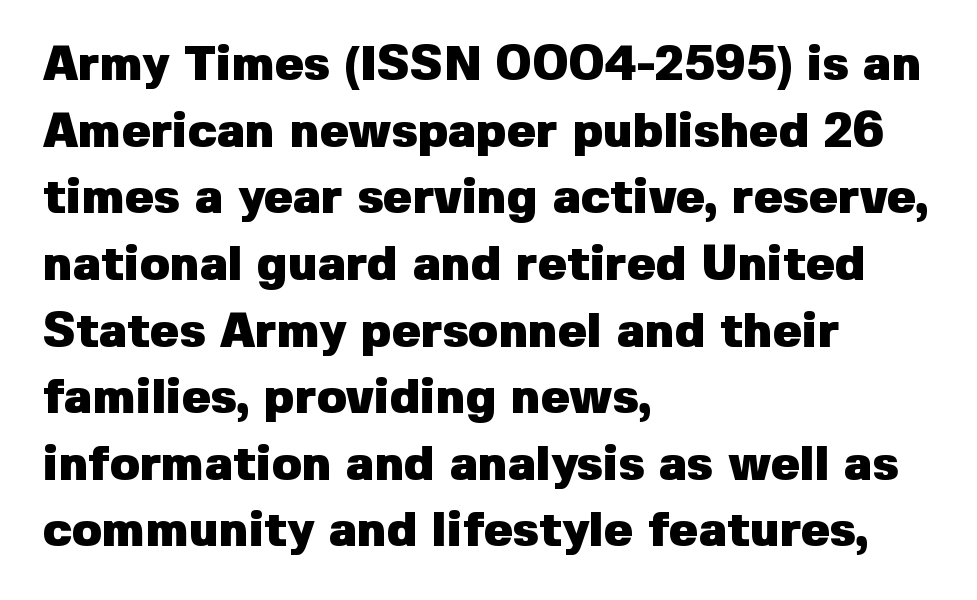
The image shows 49 px heavy sans-serif type, upright; set left-aligned, normal line spacing (1.36x), normal letter spacing, not underlined; low stroke contrast and a medium x-height.
